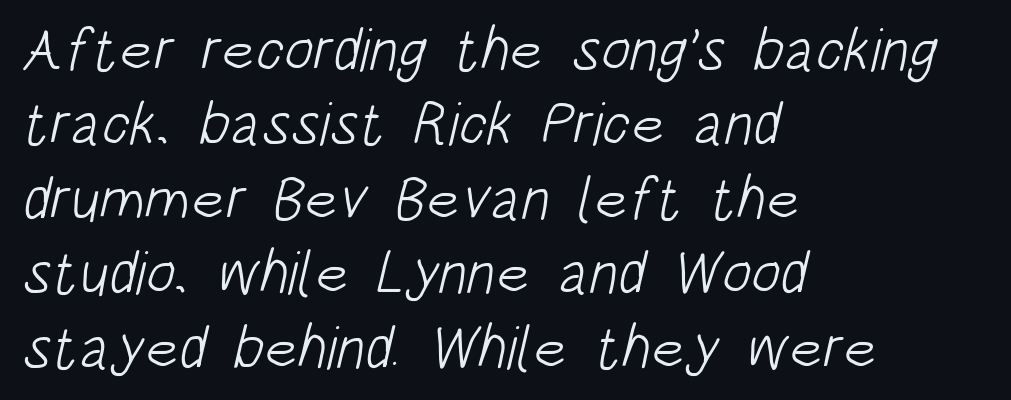
Q: Is the text bold? A: No.
Q: Is the typeface a serif or a sans-serif typeface? A: Sans-serif.
Q: Is the text underlined? A: No.
Q: How is the paragraph aligned? A: Left-aligned.
Q: Is the spacing between letters normal or unusually wide? A: Normal.
Q: Width (condensed, normal, or wide)? A: Condensed.
Q: Stroke contrast? A: Low.
Q: x-height? A: Large.
Q: Monospaced? A: No.
